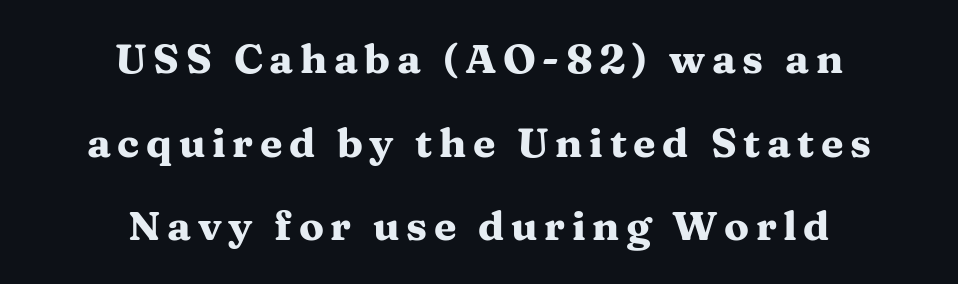
{"serif": "yes", "italic": "no", "bold": "yes", "weight": "heavy", "width": "wide", "stroke_contrast": "medium", "x_height": "medium", "monospaced": "no", "underline": "no", "align": "center", "line_spacing": "loose", "line_spacing_ratio": 2.04, "glyph_px": 41}
